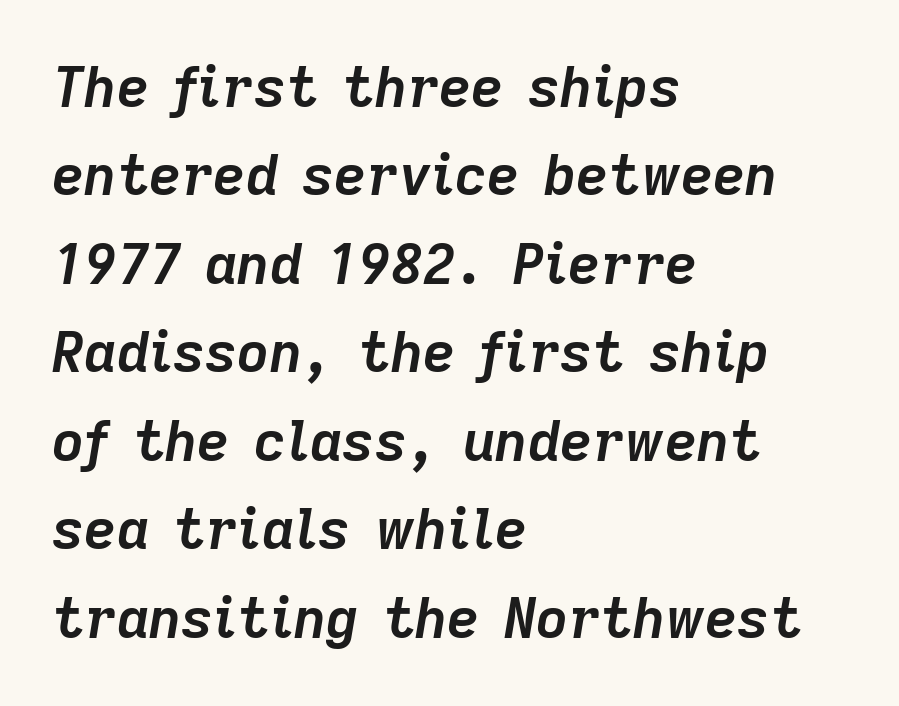
A typesetter would call this proportional, since set widths differ per character. Line beginnings align vertically; line endings do not. A typesetter would mark this as italic. Interline gaps are of average width in this sample. Check under the words: just untouched page. I'd describe the lettering as bold — thick and assertive.
